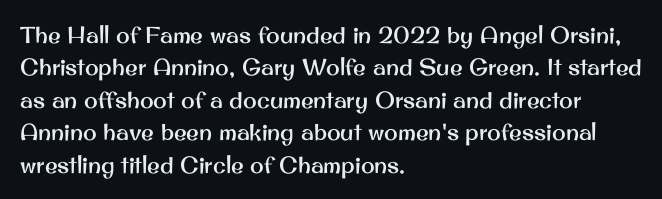
The image shows 23 px text type, upright; set left-aligned, normal line spacing (1.41x), normal letter spacing, not underlined.
